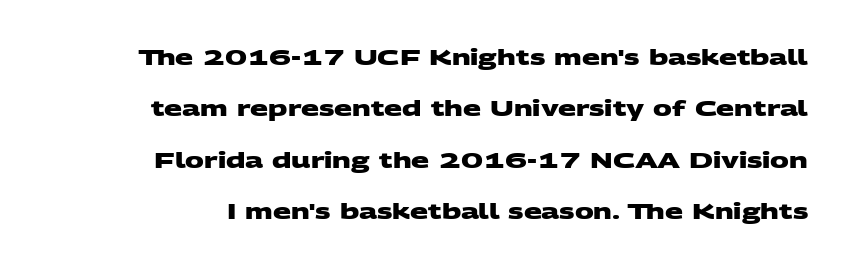
Vertical spacing — loose. Honestly, the letter spacing is just normal — you wouldn't notice it. The characters look thick and weighty, a clear bold. The gap between lines stays unmarked.
